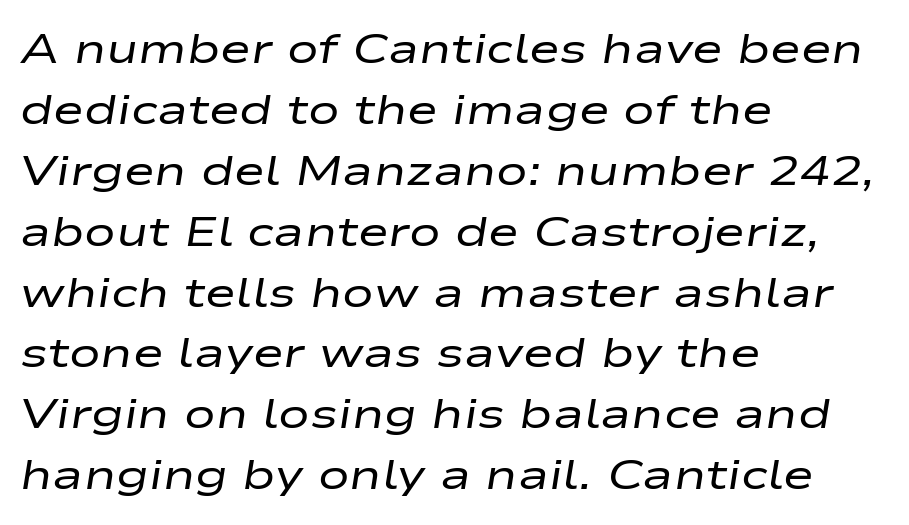
{"italic": "yes", "lean": "right", "slant_degrees": 9, "bold": "no", "weight": "regular", "width": "wide", "stroke_contrast": "low", "x_height": "medium", "monospaced": "no", "underline": "no", "align": "left", "line_spacing": "normal", "line_spacing_ratio": 1.45, "letter_spacing": "normal", "letter_spacing_em": 0.0, "glyph_px": 42}
